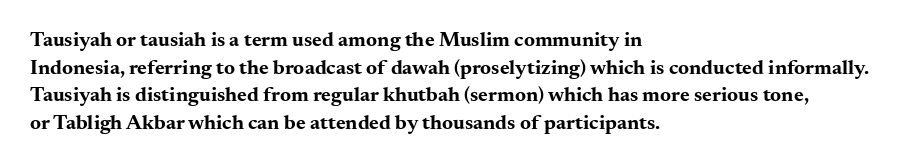
{"italic": "no", "bold": "yes", "underline": "no", "align": "left", "line_spacing": "normal", "line_spacing_ratio": 1.32, "letter_spacing": "normal", "letter_spacing_em": 0.0, "glyph_px": 21}
